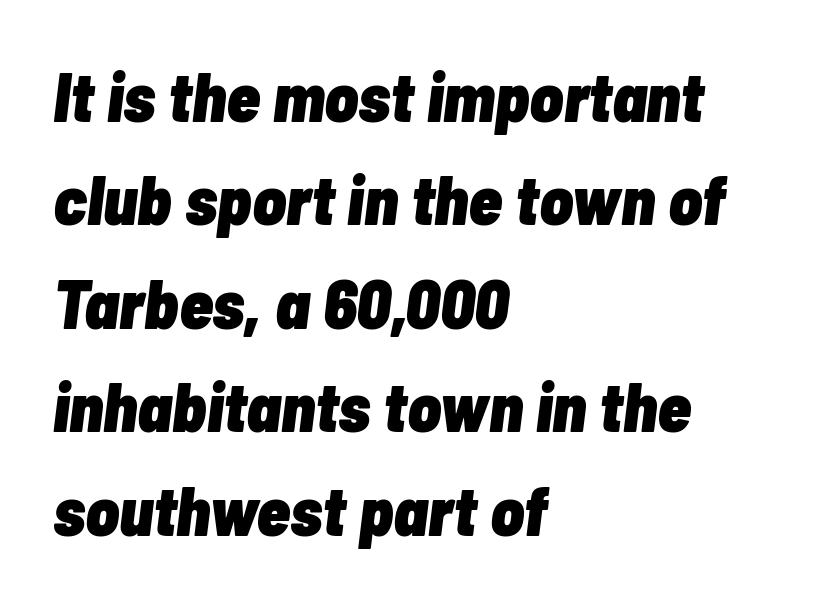
The image shows 69 px heavy, condensed type, italic (leaning right); set left-aligned, normal line spacing (1.5x), normal letter spacing, not underlined; low stroke contrast and a medium x-height.
